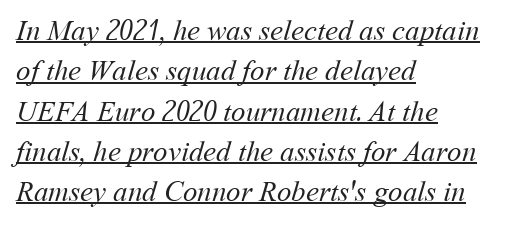
{"bold": "no", "weight": "regular", "width": "normal", "stroke_contrast": "medium", "x_height": "medium", "monospaced": "no", "underline": "yes", "align": "left", "line_spacing": "normal", "line_spacing_ratio": 1.39, "letter_spacing": "normal", "letter_spacing_em": 0.0, "glyph_px": 29}
